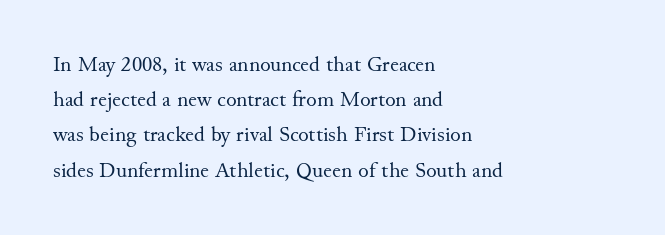
Q: Is the text bold? A: No.
Q: Is the text italic (slanted)? A: No, it is upright.
Q: Is the text underlined? A: No.
Q: How is the paragraph aligned? A: Left-aligned.
Q: Is the spacing between letters normal or unusually wide? A: Normal.
Q: Is the spacing between lines tight, normal or loose? A: Normal.
